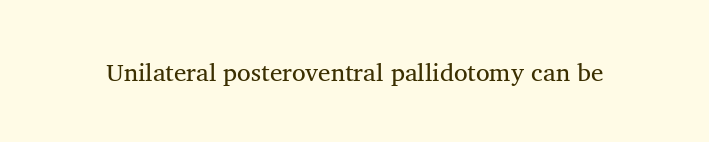
If you drew a line through each stem, it would be perfectly vertical. Characters follow at the spacing the type designer built in. The words here are not underlined.
